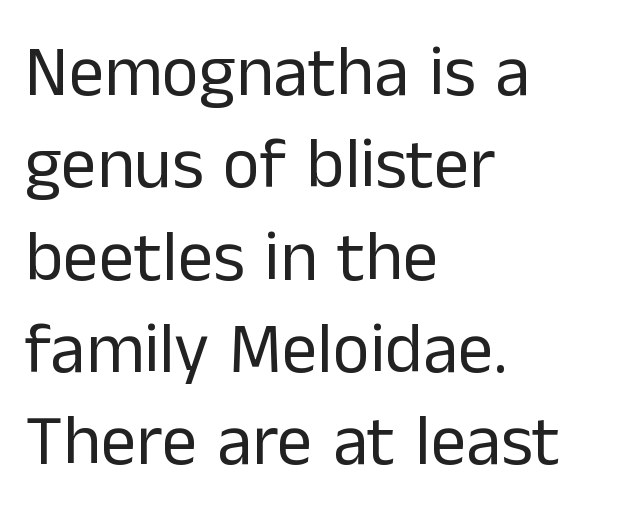
Letterform terminals end flat and unadorned throughout the passage. Tracking value appears to be zero — textbook default spacing. The designer left line spacing at the default. This sample has the flowing, uneven cadence of proportional lettering. The cut favours lightness, reaching ordinary text weight at its darkest.
